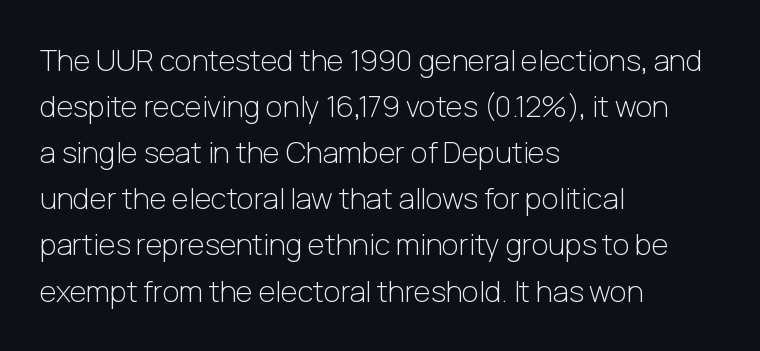
The image shows 29 px light sans-serif type, upright; set left-aligned, normal line spacing (1.59x), normal letter spacing, not underlined; low stroke contrast and a medium x-height.
